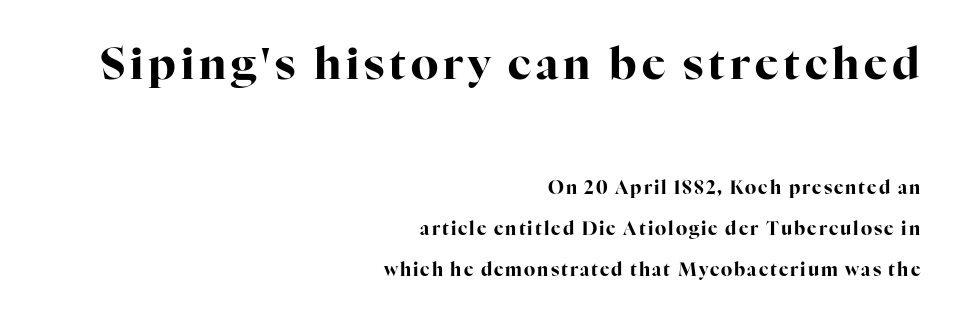
Q: Is the text bold? A: Yes.
Q: Is the text italic (slanted)? A: No, it is upright.
Q: Is the typeface a serif or a sans-serif typeface? A: Serif.
Q: Is the text underlined? A: No.
Q: How is the paragraph aligned? A: Right-aligned.
Q: Is the spacing between lines tight, normal or loose? A: Loose.
Q: Which block of text is set in a larger size, the first (top) or the second (bottom)? A: The first (top) one.
Q: Width (condensed, normal, or wide)? A: Normal.
Q: Stroke contrast? A: High.
Q: x-height? A: Medium.
Q: Monospaced? A: No.
